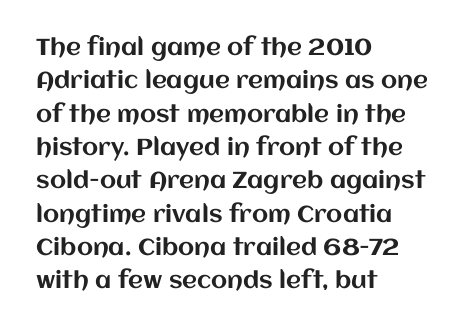
The image shows 23 px text type, upright; set left-aligned, normal line spacing (1.45x), normal letter spacing, not underlined.
